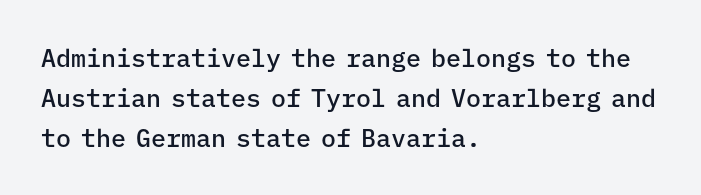
Each glyph is drawn with semibold strokes, heavier than normal yet not fully bold. Students, note that the glyphs here touch the page at normal intervals. Posture: vertical. A classic flush-left, rag-right setting is used for this passage. Does the leading feel generous? No, just average. Descenders hang freely into open space.
